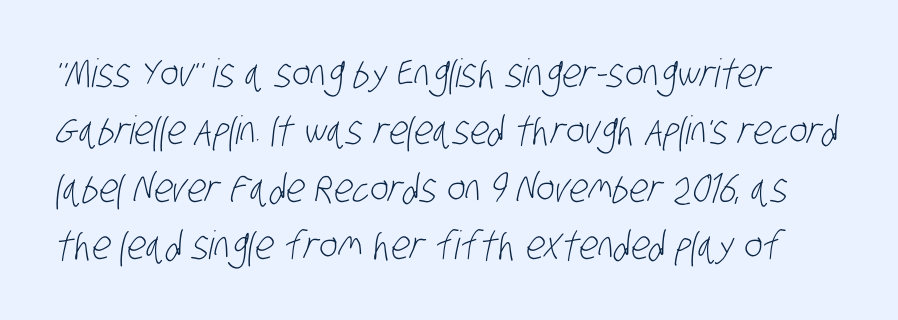
The passage shown is typed in a proportional face where columns would drift. The text was rendered using a sans face with plain stroke endings. Rule under the text: the space is simply empty. Horizontal bands of white between lines are of average thickness. The letters look calm and open, with moderate or lighter stems. Nothing unusual about the tracking: characters are spaced as the font intends.
